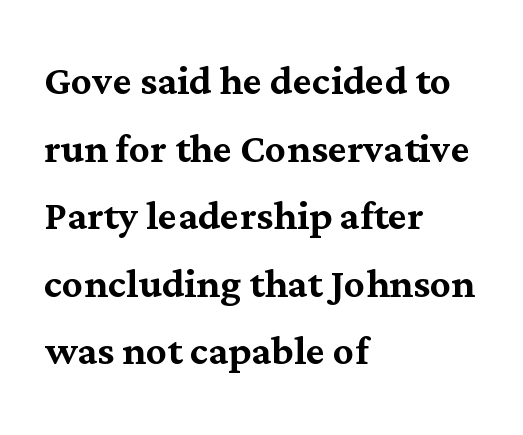
The image shows 52 px serif type, upright; set left-aligned, normal line spacing (1.3x), normal letter spacing, not underlined; medium stroke contrast and a medium x-height.
